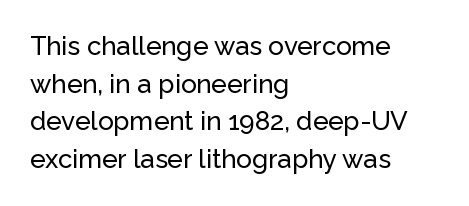
Q: Is the text italic (slanted)? A: No, it is upright.
Q: Is the text underlined? A: No.
Q: How is the paragraph aligned? A: Left-aligned.
Q: Is the spacing between letters normal or unusually wide? A: Normal.
Q: Is the spacing between lines tight, normal or loose? A: Normal.
